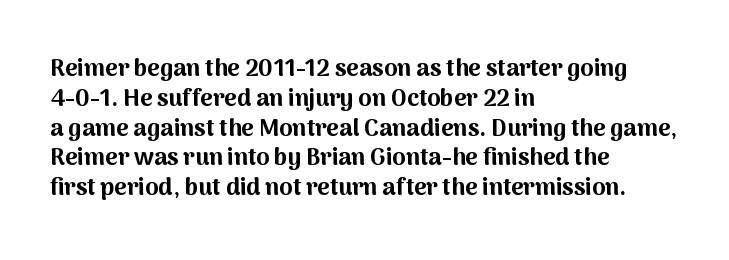
{"italic": "no", "bold": "yes", "underline": "no", "align": "left", "line_spacing_ratio": 1.24, "letter_spacing": "normal", "letter_spacing_em": 0.0, "glyph_px": 24}
